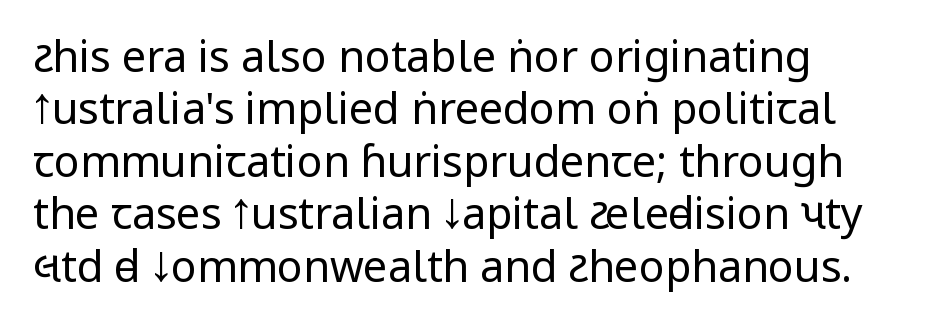
Between one letter and the next there's only the usual sliver of space. Looks like regular typesetting: each glyph gets only the width it needs. The font sits on the lighter half of the weight spectrum, regular included. The string is rendered with underlining switched off. Posture: vertical.
